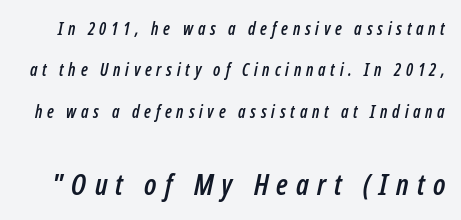
A clean baseline with only descenders dipping below it. It's the slanting kind of type. Caption: expanded tracking, letters set apart. Each letter keeps its own natural width here, so spacing adapts to shape.
